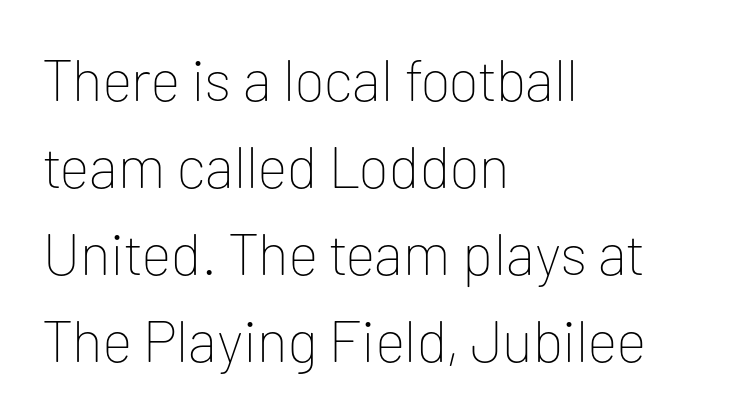
{"serif": "no", "italic": "no", "bold": "no", "weight": "thin", "width": "normal", "stroke_contrast": "low", "x_height": "medium", "monospaced": "no", "underline": "no", "align": "left", "line_spacing": "normal", "line_spacing_ratio": 1.5, "letter_spacing": "normal", "letter_spacing_em": 0.0, "glyph_px": 58}
